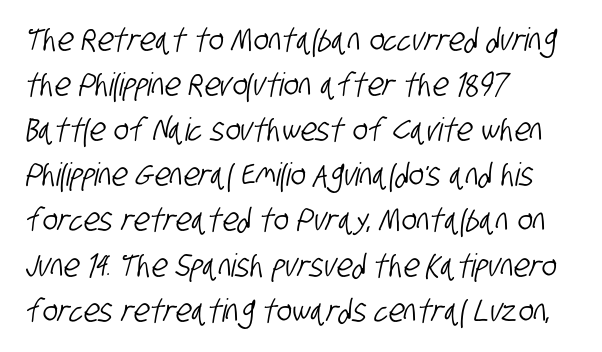
The image shows 32 px condensed sans-serif type; set left-aligned, normal line spacing (1.41x), normal letter spacing, not underlined; low stroke contrast and a large x-height.
